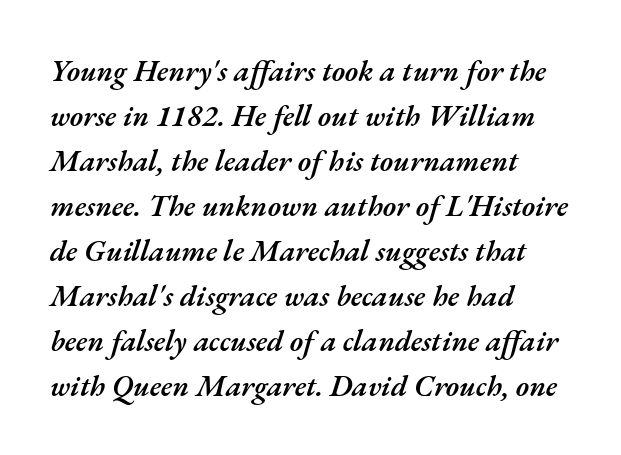
{"italic": "yes", "lean": "right", "slant_degrees": 17, "bold": "semi", "weight": "semibold", "width": "normal", "stroke_contrast": "medium", "x_height": "small", "monospaced": "no", "underline": "no", "align": "left", "line_spacing": "normal", "line_spacing_ratio": 1.5, "letter_spacing": "normal", "letter_spacing_em": 0.0, "glyph_px": 30}
